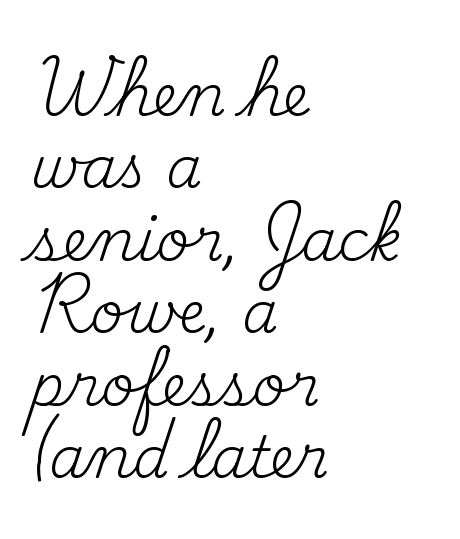
Q: Is the text bold? A: No.
Q: Is the text italic (slanted)? A: Yes.
Q: Is the typeface a serif or a sans-serif typeface? A: Serif.
Q: Is the text underlined? A: No.
Q: How is the paragraph aligned? A: Left-aligned.
Q: Is the spacing between letters normal or unusually wide? A: Normal.
Q: Is the spacing between lines tight, normal or loose? A: Normal.
Q: Width (condensed, normal, or wide)? A: Normal.
Q: Stroke contrast? A: Medium.
Q: x-height? A: Small.
Q: Monospaced? A: No.
